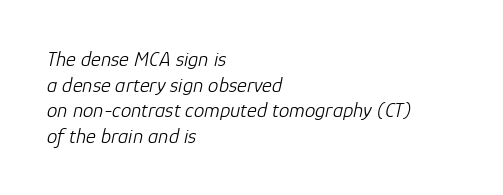
One-word summary of the alignment: left. Would a proofreader flag this as italicized? Yes. No word sits above an underline. No heavy texture on the line: the type isn't bold.
